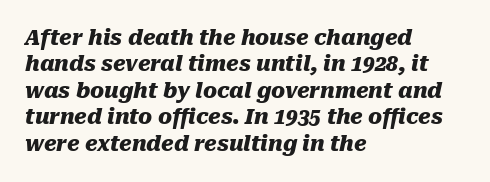
Q: Is the text bold? A: Yes.
Q: Is the text italic (slanted)? A: Yes, it leans right by about 10 degrees.
Q: Is the text underlined? A: No.
Q: How is the paragraph aligned? A: Left-aligned.
Q: Is the spacing between letters normal or unusually wide? A: Normal.
Q: Is the spacing between lines tight, normal or loose? A: Normal.
